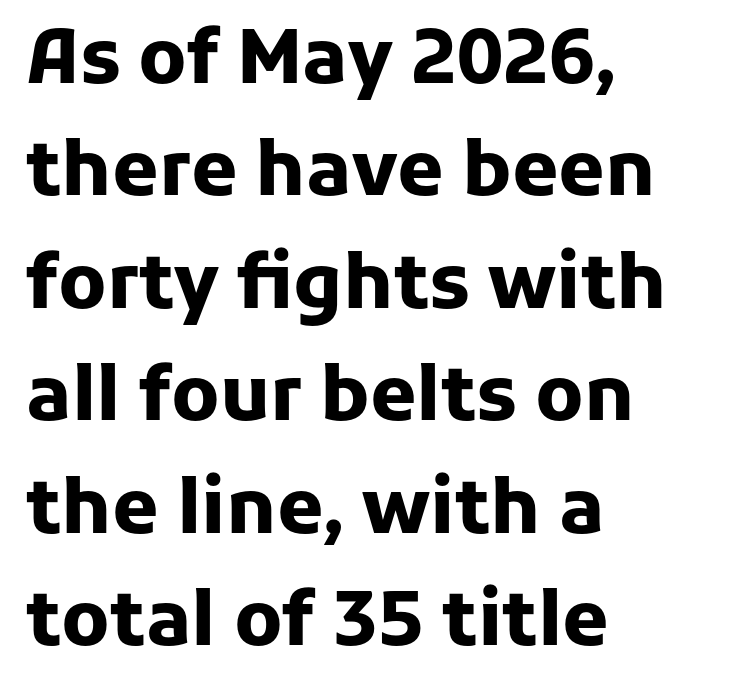
Q: Is the text bold? A: Yes.
Q: Is the text italic (slanted)? A: No, it is upright.
Q: Is the typeface a serif or a sans-serif typeface? A: Sans-serif.
Q: Is the text underlined? A: No.
Q: How is the paragraph aligned? A: Left-aligned.
Q: Is the spacing between letters normal or unusually wide? A: Normal.
Q: Is the spacing between lines tight, normal or loose? A: Normal.
Q: Width (condensed, normal, or wide)? A: Normal.
Q: Stroke contrast? A: Low.
Q: x-height? A: Medium.
Q: Monospaced? A: No.
